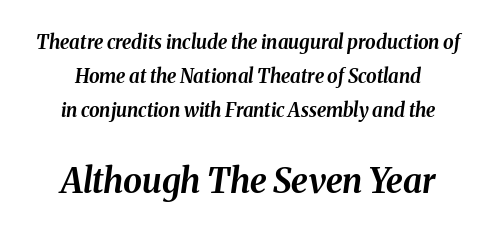
How heavy is the stroke? Heavy — this is a bold. The face used here is proportionally spaced, like ordinary book or web type. Whoever set this made the second block the dominant, larger element. The letters sit at their default tracking, neither squeezed nor spread.
